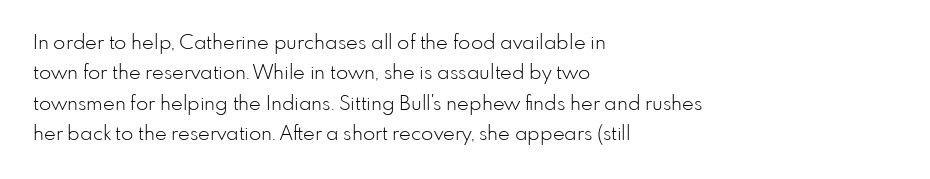
The typesetting does not lean heavy: it is not bold. Words appear dense and cohesive because spacing is normal. Every character sits straight up, as roman type does. What's the leading like? Ordinary, nothing unusual. Glance below the letters and you will spot only blank space.
